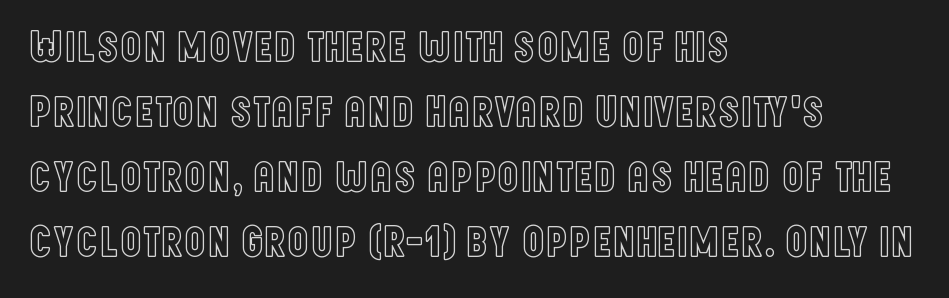
Lines of text with bare space underneath. Nope, not italic — everything's standing straight. Successive baselines arrive at the customary interval. A typesetter would call this proportional, since set widths differ per character. Left-aligned paragraph, ragged on the right.
